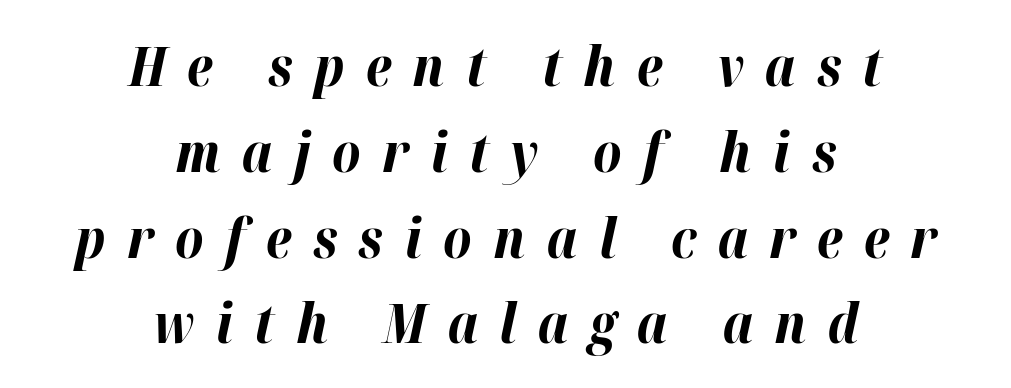
The image shows 55 px bold type, italic (leaning right); set centered, normal line spacing (1.56x), unusually wide letter spacing (+0.39 em), not underlined; high stroke contrast and a medium x-height.
